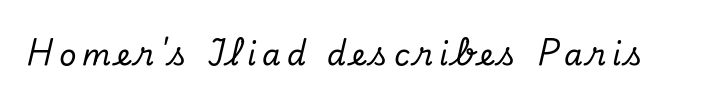
The image shows 30 px serif type, italic (leaning right); set unusually wide letter spacing (+0.2 em), not underlined; low stroke contrast and a small x-height.
